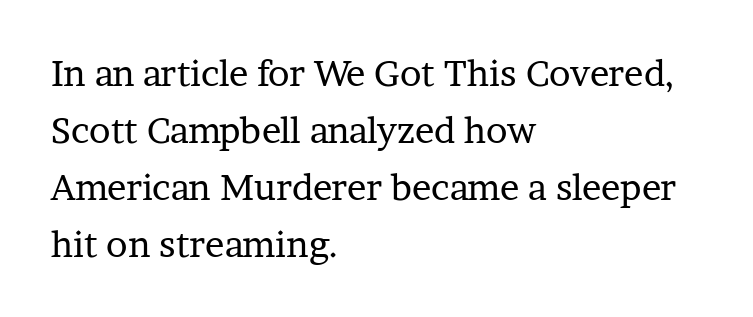
The passage is arranged the way most books set body copy — flush left. Each letter's strokes conclude with small projecting serifs. In terms of letterspacing, this is plain default setting. Think standard paragraph weight, or any step lighter than that. You could not count columns in this text — the font is proportionally spaced.
